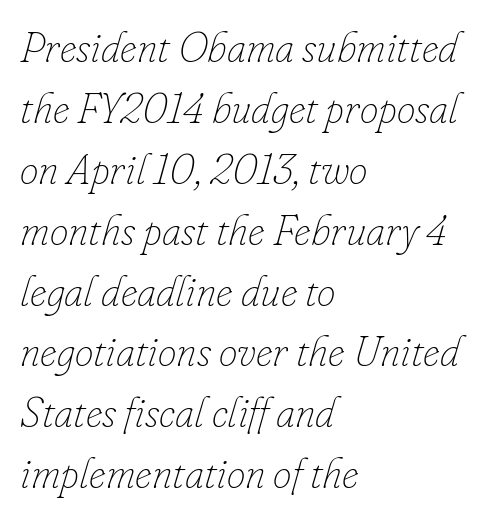
{"italic": "yes", "lean": "right", "slant_degrees": 16, "bold": "no", "weight": "thin", "width": "normal", "stroke_contrast": "low", "x_height": "small", "monospaced": "no", "underline": "no", "align": "left", "line_spacing": "normal", "line_spacing_ratio": 1.45, "letter_spacing": "normal", "letter_spacing_em": 0.0, "glyph_px": 42}
